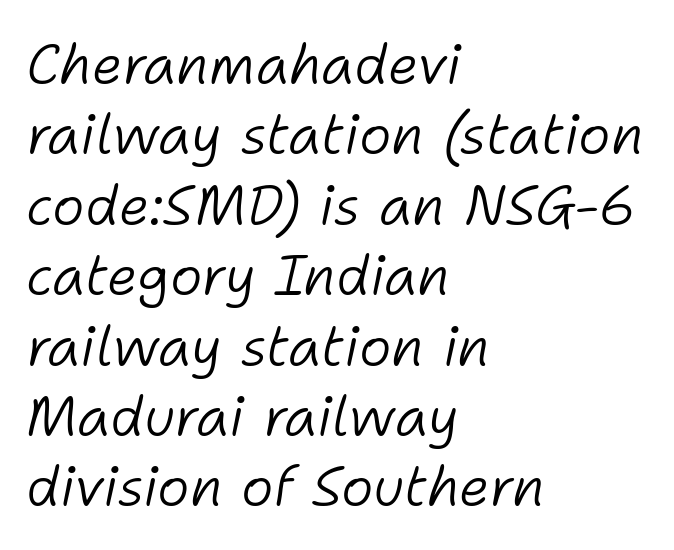
{"italic": "yes", "lean": "right", "slant_degrees": 11, "bold": "no", "weight": "light", "width": "normal", "stroke_contrast": "low", "x_height": "medium", "monospaced": "no", "underline": "no", "align": "left", "line_spacing": "normal", "line_spacing_ratio": 1.28, "letter_spacing": "normal", "letter_spacing_em": 0.0, "glyph_px": 55}
